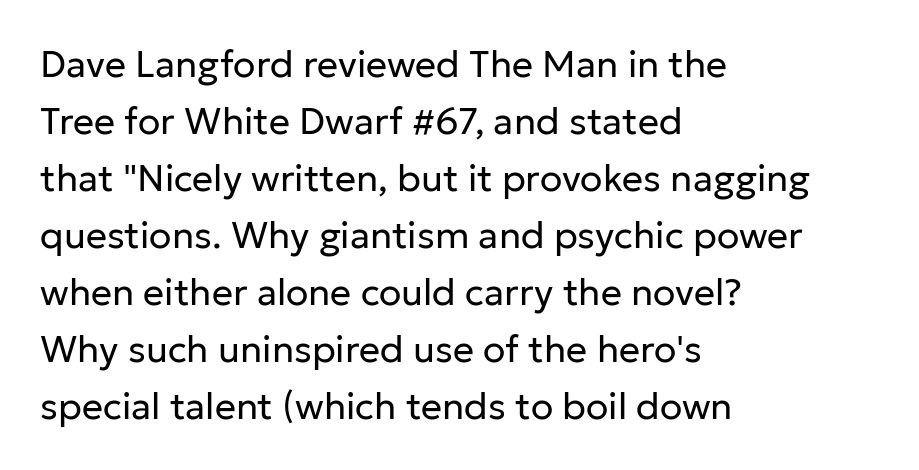
{"serif": "no", "italic": "no", "bold": "no", "weight": "regular", "width": "normal", "stroke_contrast": "low", "x_height": "medium", "monospaced": "no", "underline": "no", "align": "left", "line_spacing": "normal", "line_spacing_ratio": 1.54, "letter_spacing": "normal", "letter_spacing_em": 0.0, "glyph_px": 37}
